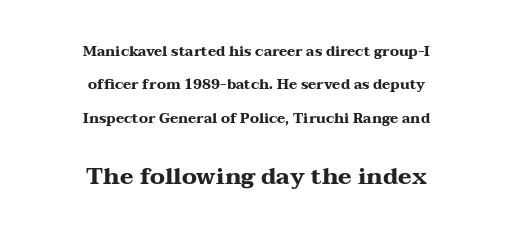
{"italic": "no", "bold": "yes", "underline": "no", "align": "center", "line_spacing": "loose", "line_spacing_ratio": 2.38, "letter_spacing": "normal", "letter_spacing_em": 0.0, "larger_block": "second", "size_ratio": 1.64, "glyph_px": 23}
